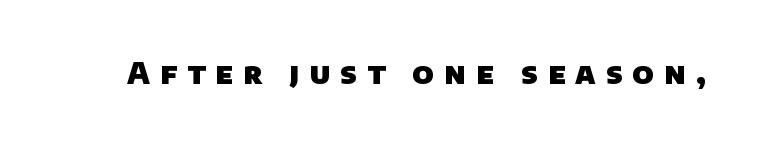
Q: Is the text bold? A: Yes.
Q: Is the typeface a serif or a sans-serif typeface? A: Sans-serif.
Q: Is the text underlined? A: No.
Q: Is the spacing between letters normal or unusually wide? A: Unusually wide.
Q: Width (condensed, normal, or wide)? A: Normal.
Q: Stroke contrast? A: Low.
Q: x-height? A: Large.
Q: Monospaced? A: No.
